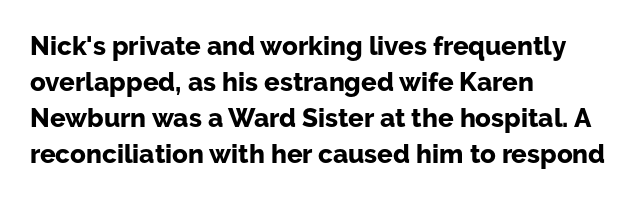
Q: Is the text bold? A: Yes.
Q: Is the text italic (slanted)? A: No, it is upright.
Q: Is the text underlined? A: No.
Q: How is the paragraph aligned? A: Left-aligned.
Q: Is the spacing between letters normal or unusually wide? A: Normal.
Q: Is the spacing between lines tight, normal or loose? A: Normal.
